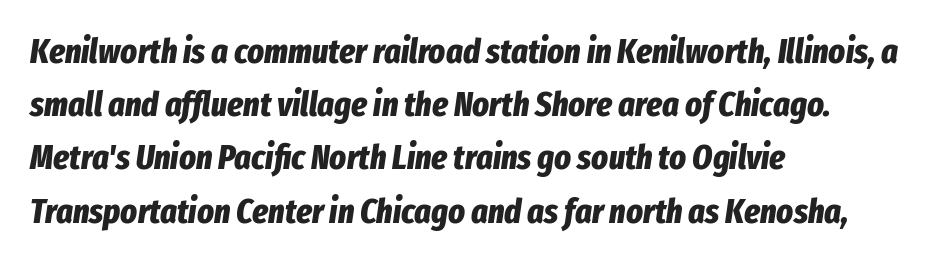
The image shows 35 px bold, condensed type, italic (leaning right); set left-aligned, normal line spacing (1.52x), normal letter spacing, not underlined; low stroke contrast and a medium x-height.
